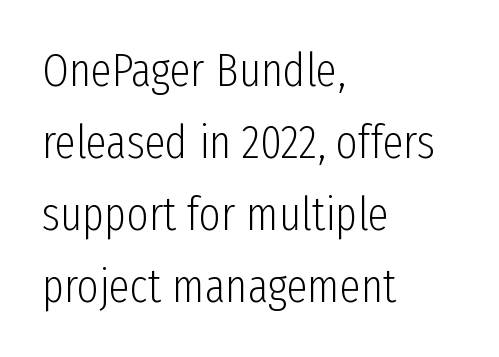
Q: Is the text bold? A: No.
Q: Is the text italic (slanted)? A: No, it is upright.
Q: Is the typeface a serif or a sans-serif typeface? A: Sans-serif.
Q: Is the text underlined? A: No.
Q: How is the paragraph aligned? A: Left-aligned.
Q: Is the spacing between letters normal or unusually wide? A: Normal.
Q: Is the spacing between lines tight, normal or loose? A: Normal.
Q: Width (condensed, normal, or wide)? A: Condensed.
Q: Stroke contrast? A: Low.
Q: x-height? A: Medium.
Q: Monospaced? A: No.
